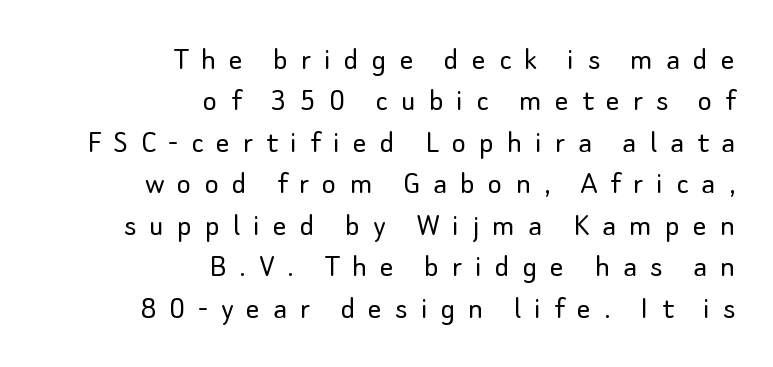
Q: Is the text bold? A: No.
Q: Is the text italic (slanted)? A: No, it is upright.
Q: Is the typeface a serif or a sans-serif typeface? A: Sans-serif.
Q: Is the text underlined? A: No.
Q: How is the paragraph aligned? A: Right-aligned.
Q: Is the spacing between letters normal or unusually wide? A: Unusually wide.
Q: Width (condensed, normal, or wide)? A: Normal.
Q: Stroke contrast? A: Low.
Q: x-height? A: Small.
Q: Monospaced? A: No.
